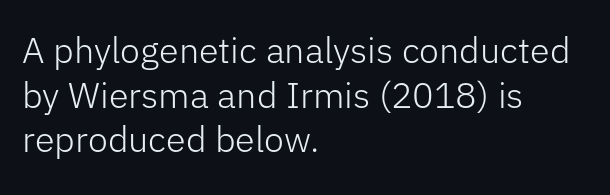
{"serif": "no", "italic": "no", "bold": "no", "weight": "light", "width": "normal", "stroke_contrast": "low", "x_height": "medium", "monospaced": "no", "underline": "no", "align": "left", "line_spacing_ratio": 1.24, "letter_spacing": "normal", "letter_spacing_em": 0.0, "glyph_px": 36}
